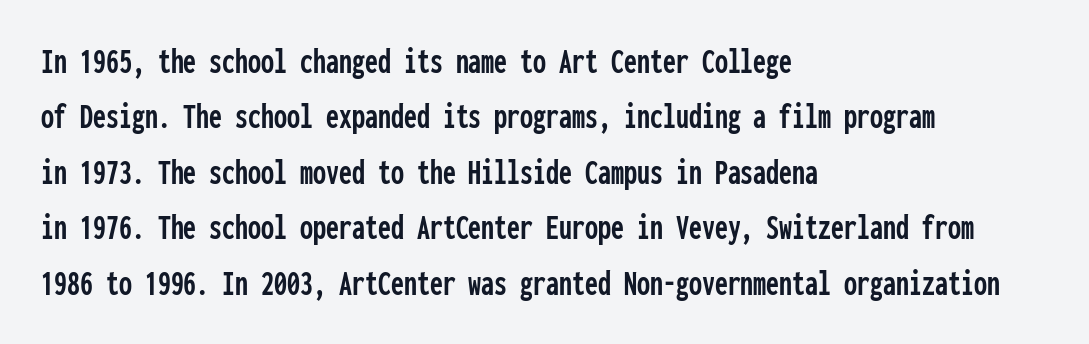
The image shows 37 px condensed sans-serif type, upright, monospaced; set left-aligned, normal line spacing (1.5x), normal letter spacing, not underlined; low stroke contrast and a medium x-height.
